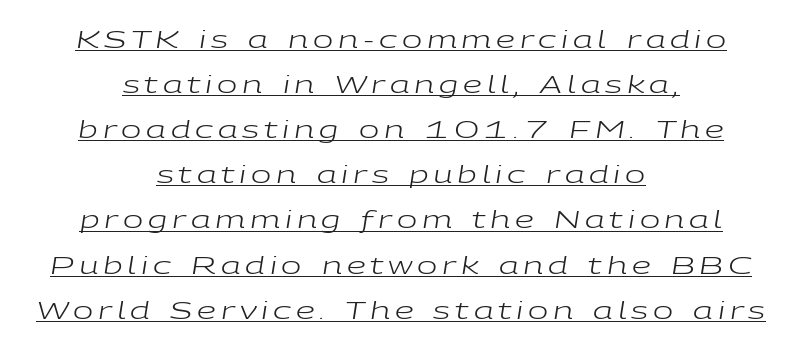
The image shows 24 px text type, italic (leaning right); set centered, line spacing 1.88x, unusually wide letter spacing (+0.2 em), underlined.
